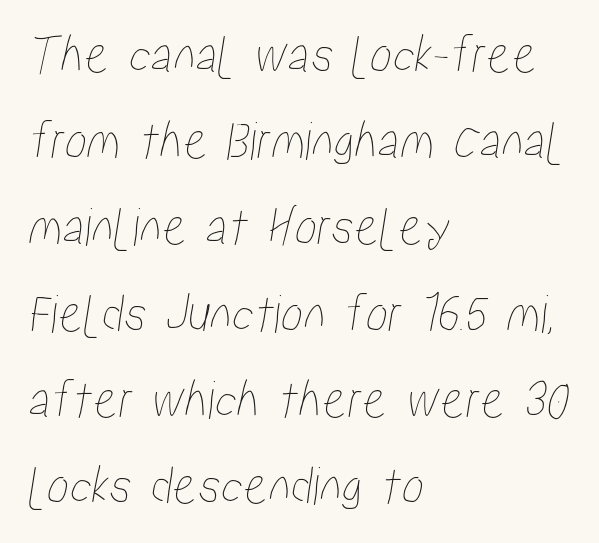
These lines are rendered in a variable-pitch font. The block of text has a typical density, with ordinary space between rows. The horizontal fit of the characters is conventional and even. Any mark beneath the type? The region is blank. The lines in this sample share a left origin and differ only in where they stop.
